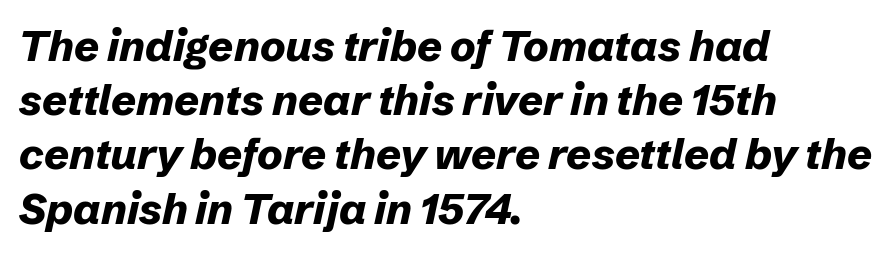
Q: Is the text bold? A: Yes.
Q: Is the text italic (slanted)? A: Yes, it leans right by about 12 degrees.
Q: Is the text underlined? A: No.
Q: How is the paragraph aligned? A: Left-aligned.
Q: Is the spacing between letters normal or unusually wide? A: Normal.
Q: Is the spacing between lines tight, normal or loose? A: Normal.
Q: Width (condensed, normal, or wide)? A: Normal.
Q: Stroke contrast? A: Low.
Q: x-height? A: Medium.
Q: Monospaced? A: No.
